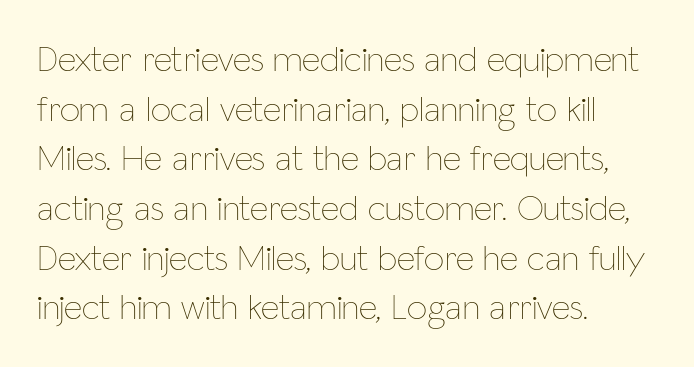
Weight: regular or lighter. The rendering uses natural spacing where letterforms have individual widths. Check the space under the baseline: it is left empty. These lines sit exactly where default settings would place them. There is no visible air inserted between adjacent glyphs.
